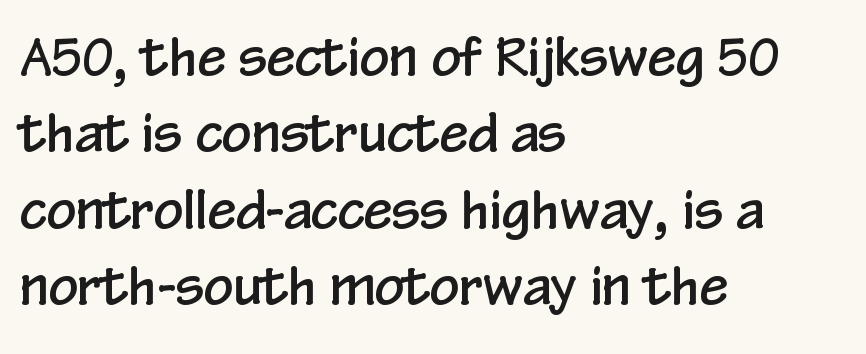
{"serif": "no", "italic": "no", "width": "condensed", "stroke_contrast": "low", "x_height": "medium", "monospaced": "no", "underline": "no", "align": "left", "line_spacing": "normal", "line_spacing_ratio": 1.47, "letter_spacing": "normal", "letter_spacing_em": 0.0, "glyph_px": 52}
